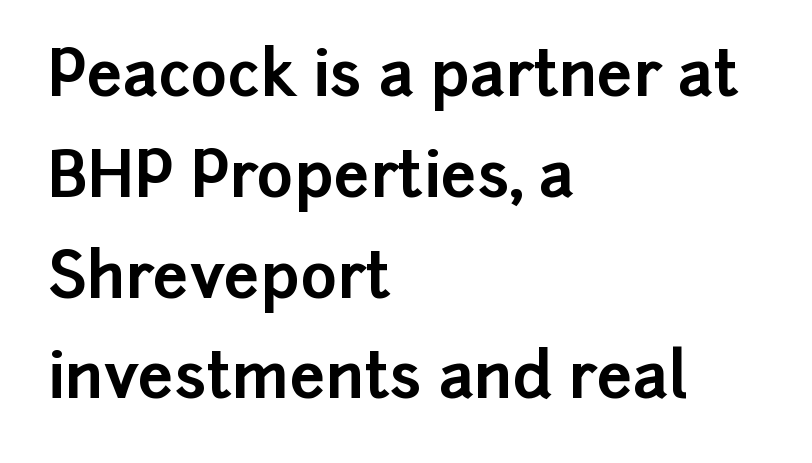
Q: Is the text bold? A: Yes.
Q: Is the text italic (slanted)? A: No, it is upright.
Q: Is the typeface a serif or a sans-serif typeface? A: Sans-serif.
Q: Is the text underlined? A: No.
Q: How is the paragraph aligned? A: Left-aligned.
Q: Is the spacing between letters normal or unusually wide? A: Normal.
Q: Is the spacing between lines tight, normal or loose? A: Normal.
Q: Width (condensed, normal, or wide)? A: Normal.
Q: Stroke contrast? A: Low.
Q: x-height? A: Medium.
Q: Monospaced? A: No.
